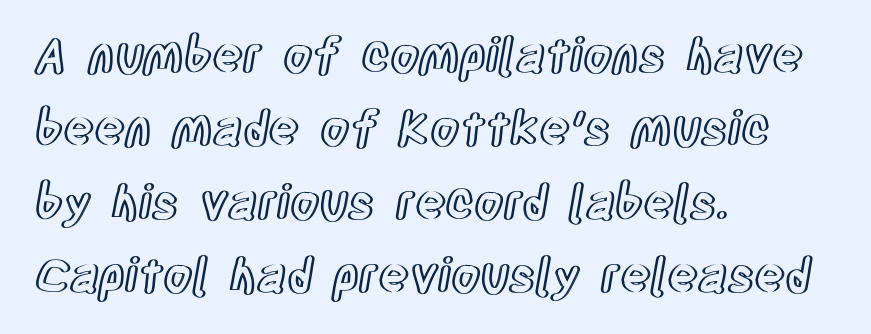
The image shows 47 px condensed type; set left-aligned, normal line spacing (1.56x), normal letter spacing, not underlined; a large x-height.
